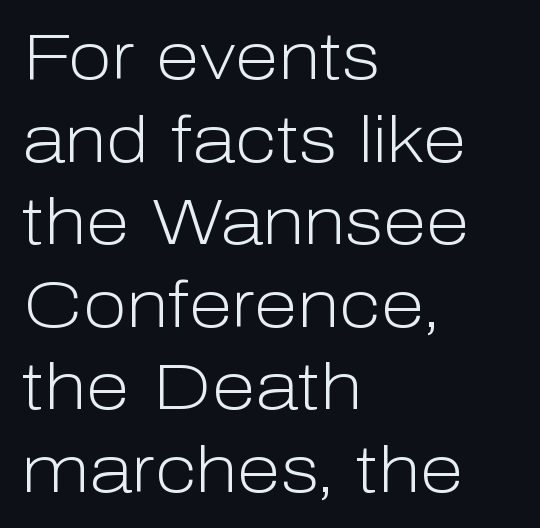
{"serif": "no", "italic": "no", "bold": "no", "weight": "light", "width": "normal", "stroke_contrast": "low", "x_height": "medium", "monospaced": "no", "underline": "no", "align": "left", "line_spacing": "normal", "line_spacing_ratio": 1.29, "letter_spacing": "normal", "letter_spacing_em": 0.0, "glyph_px": 64}
